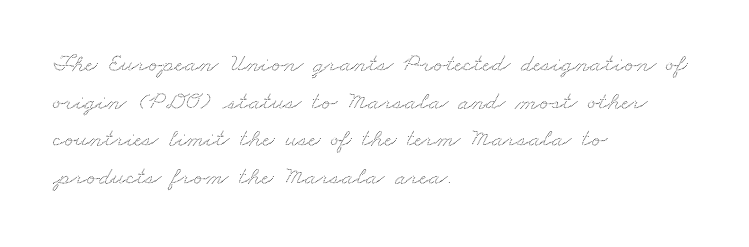
The image shows 26 px text type; set left-aligned, normal line spacing (1.45x), normal letter spacing, not underlined.
